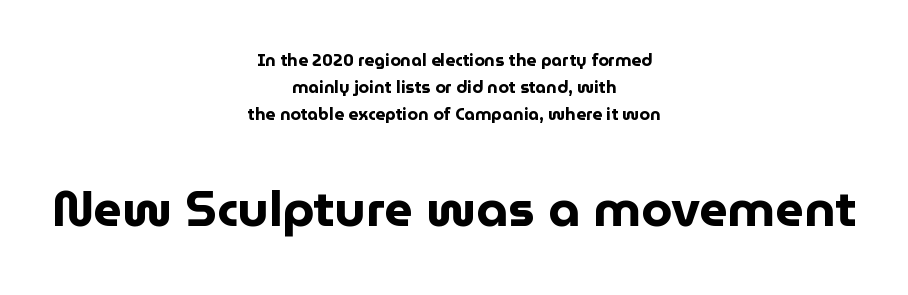
The image shows 50 px bold sans-serif type, upright; set centered, normal line spacing (1.6x), normal letter spacing, not underlined; the second (bottom) block is 2.94x larger; low stroke contrast and a medium x-height.
